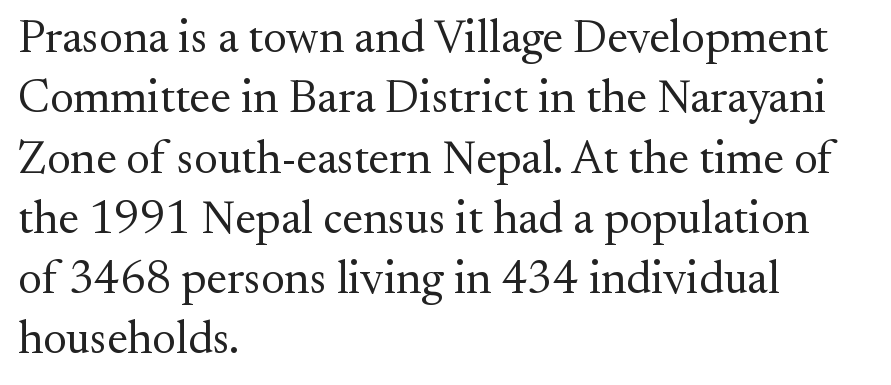
{"serif": "yes", "italic": "no", "bold": "no", "weight": "regular", "width": "normal", "stroke_contrast": "medium", "x_height": "small", "monospaced": "no", "underline": "no", "align": "left", "line_spacing": "normal", "line_spacing_ratio": 1.31, "letter_spacing": "normal", "letter_spacing_em": 0.0, "glyph_px": 46}
